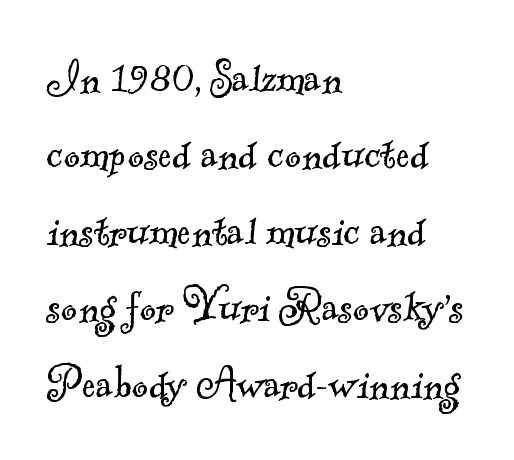
The image shows 51 px light serif type; set left-aligned, normal line spacing (1.5x), normal letter spacing, not underlined; a small x-height.
